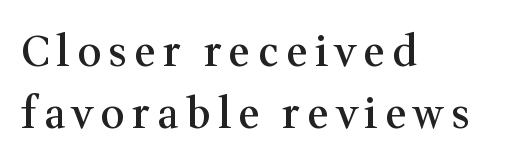
Is there any slant? The stems are plumb. Horizontal bands of white between lines are of average thickness. Honestly, there is no underline to notice here at all. Think of a printed novel: that variable character pitch is what you see here. Heft: intermediate — a semibold. Old-style or modern, the face here clearly has serifs.
